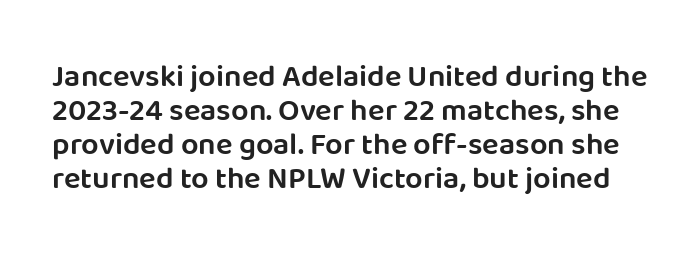
The image shows 31 px semibold sans-serif type, upright; set tight line spacing (1.1x), normal letter spacing, not underlined; low stroke contrast and a large x-height.
